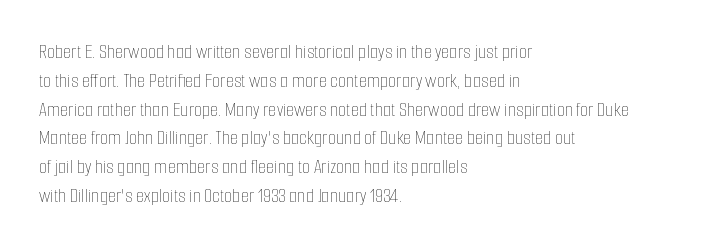
{"italic": "no", "bold": "no", "underline": "no", "align": "left", "line_spacing": "normal", "line_spacing_ratio": 1.37, "letter_spacing": "normal", "letter_spacing_em": 0.0, "glyph_px": 21}
